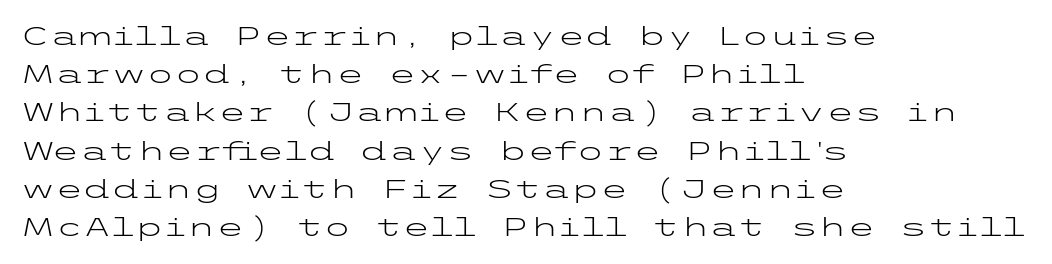
The vertical gap from one line to the next is medium. Quick note: underline off. The characters are drawn with everyday or finer stroke widths. A typesetter would mark this as roman, not italic. Caption: multi-line text, flush left, ragged right.
